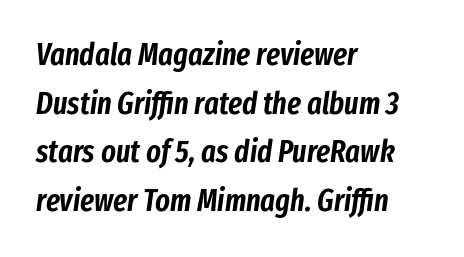
Q: Is the text italic (slanted)? A: Yes, it leans right by about 8 degrees.
Q: Is the text underlined? A: No.
Q: How is the paragraph aligned? A: Left-aligned.
Q: Is the spacing between letters normal or unusually wide? A: Normal.
Q: Is the spacing between lines tight, normal or loose? A: Normal.
Q: Width (condensed, normal, or wide)? A: Condensed.
Q: Stroke contrast? A: Low.
Q: x-height? A: Medium.
Q: Monospaced? A: No.
